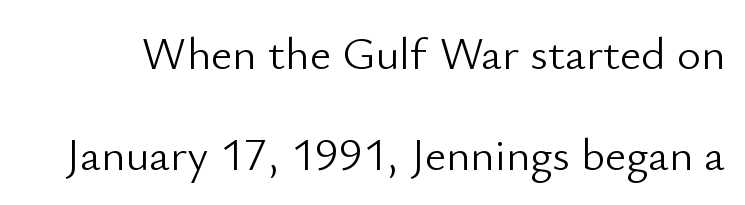
The image shows 46 px light sans-serif type, upright; set loose line spacing (2.2x), normal letter spacing, not underlined; low stroke contrast and a small x-height.
